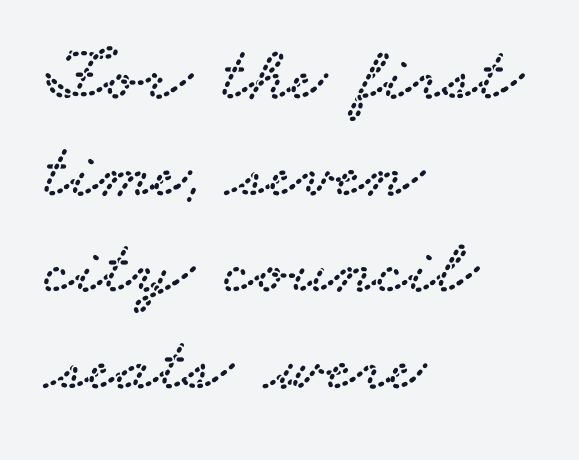
The image shows 78 px wide type; set left-aligned, line spacing 1.24x, normal letter spacing, not underlined; low stroke contrast and a small x-height.
